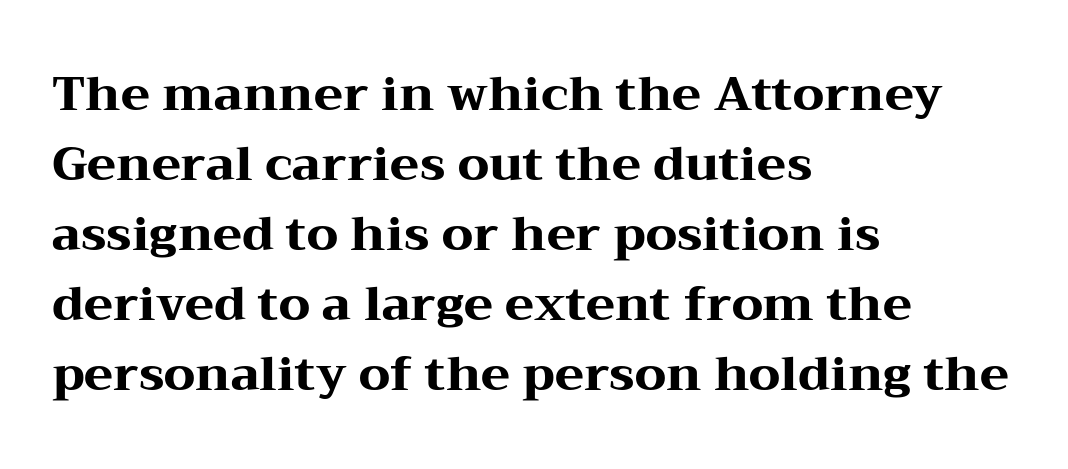
{"serif": "yes", "italic": "no", "bold": "yes", "weight": "heavy", "width": "wide", "stroke_contrast": "medium", "x_height": "medium", "monospaced": "no", "underline": "no", "align": "left", "line_spacing": "normal", "line_spacing_ratio": 1.46, "letter_spacing": "normal", "letter_spacing_em": 0.0, "glyph_px": 48}
